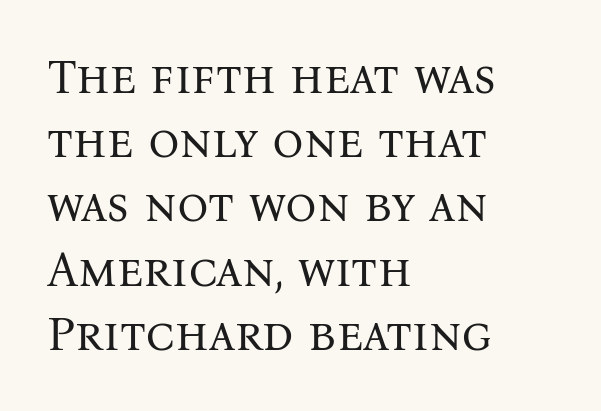
Q: Is the text bold? A: No.
Q: Is the text italic (slanted)? A: No, it is upright.
Q: Is the typeface a serif or a sans-serif typeface? A: Serif.
Q: Is the text underlined? A: No.
Q: How is the paragraph aligned? A: Left-aligned.
Q: Is the spacing between letters normal or unusually wide? A: Normal.
Q: Is the spacing between lines tight, normal or loose? A: Normal.
Q: Width (condensed, normal, or wide)? A: Normal.
Q: Stroke contrast? A: Medium.
Q: x-height? A: Medium.
Q: Monospaced? A: No.
